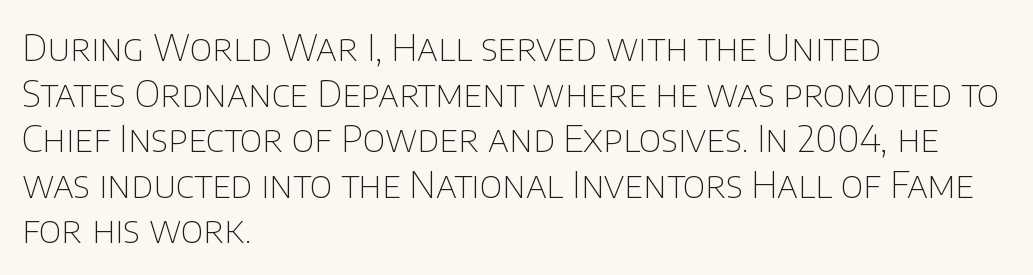
The image shows 37 px thin sans-serif type, upright; set left-aligned, line spacing 1.23x, normal letter spacing, not underlined; low stroke contrast and a large x-height.
